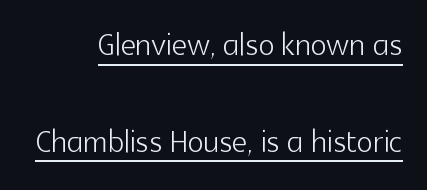
The image shows 42 px light sans-serif type, upright; set right-aligned, loose line spacing (2.3x), normal letter spacing, underlined; a medium x-height.
